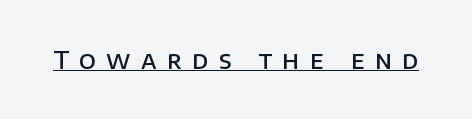
Nope, not italic — everything's standing straight. Semibold letterforms, between regular and bold. Someone cranked the tracking dial way up on this one. In designer terms, the underline attribute is active on this setting.
